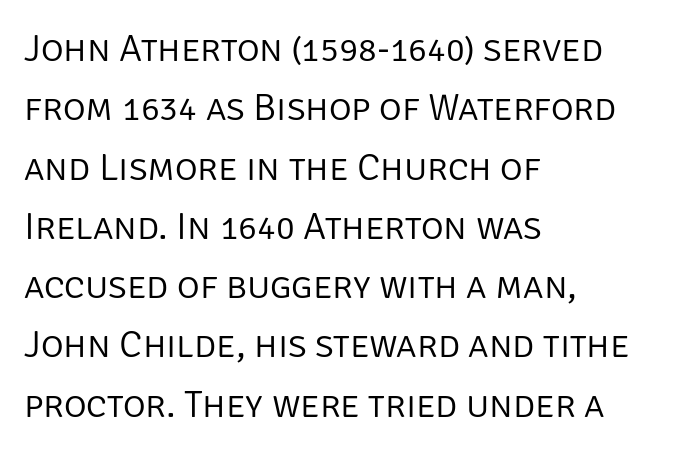
{"serif": "no", "italic": "no", "bold": "no", "weight": "light", "width": "normal", "stroke_contrast": "low", "x_height": "large", "monospaced": "no", "underline": "no", "align": "left", "line_spacing": "normal", "line_spacing_ratio": 1.52, "letter_spacing": "normal", "letter_spacing_em": 0.0, "glyph_px": 39}
